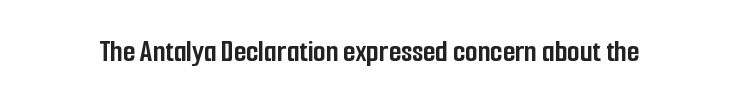
The image shows 32 px semibold, condensed sans-serif type, upright; set normal letter spacing, not underlined; low stroke contrast and a medium x-height.
